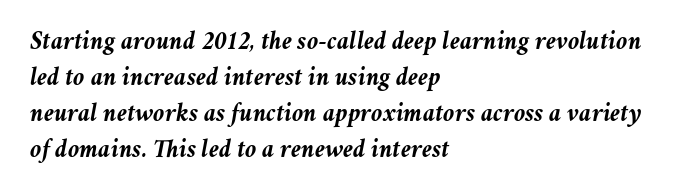
Q: Is the text bold? A: Yes.
Q: Is the text italic (slanted)? A: Yes, it leans right by about 11 degrees.
Q: Is the text underlined? A: No.
Q: How is the paragraph aligned? A: Left-aligned.
Q: Is the spacing between letters normal or unusually wide? A: Normal.
Q: Is the spacing between lines tight, normal or loose? A: Normal.
